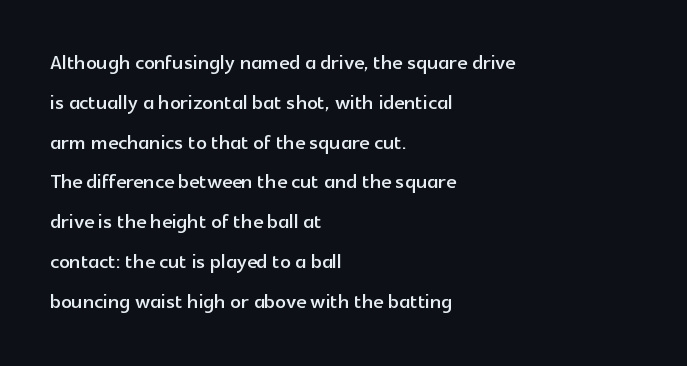
How would I describe the line gaps? Plain and ordinary. Does extra space separate the letters? No, they use regular spacing. These lines stack with their left ends in a neat column. Underlining? Definitely not there. Quick note: not italic, upright.
